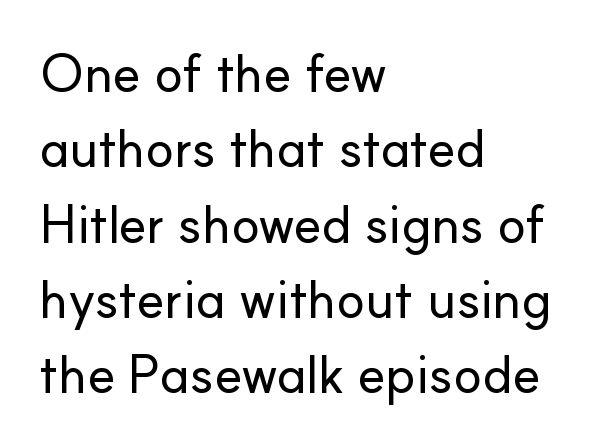
Quick note: underline off. The typeface chosen for these lines omits serifs. These lines are rendered in a variable-pitch font. In terms of leading, this rendering sits right in the middle.
